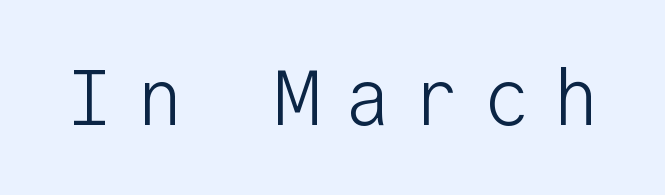
The image shows 78 px light sans-serif type, upright, monospaced; set unusually wide letter spacing (+0.29 em), not underlined; low stroke contrast and a medium x-height.
